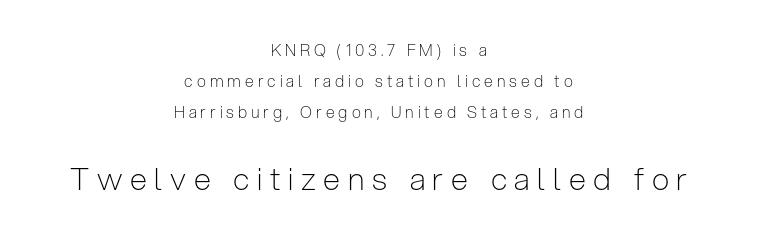
Q: Is the text bold? A: No.
Q: Is the text italic (slanted)? A: No, it is upright.
Q: Is the typeface a serif or a sans-serif typeface? A: Sans-serif.
Q: Is the text underlined? A: No.
Q: How is the paragraph aligned? A: Centered.
Q: Is the spacing between letters normal or unusually wide? A: Unusually wide.
Q: Is the spacing between lines tight, normal or loose? A: Loose.
Q: Which block of text is set in a larger size, the first (top) or the second (bottom)? A: The second (bottom) one.
Q: Width (condensed, normal, or wide)? A: Condensed.
Q: Stroke contrast? A: Low.
Q: x-height? A: Medium.
Q: Monospaced? A: No.
